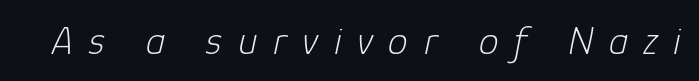
The image shows 40 px light type, italic (leaning right); set unusually wide letter spacing (+0.39 em), not underlined; low stroke contrast and a medium x-height.
